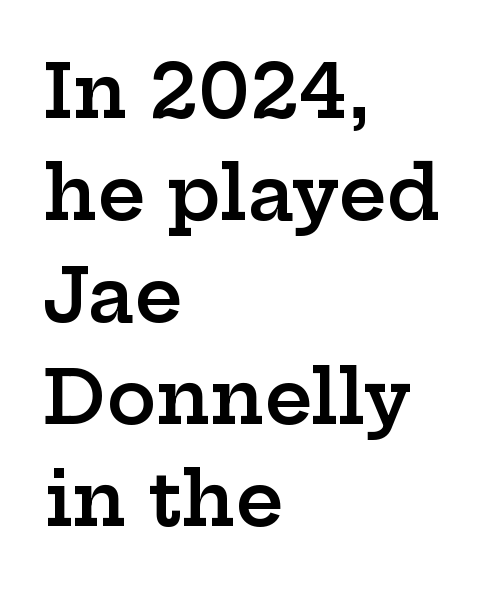
The image shows 74 px semibold, wide serif type, upright; set left-aligned, normal line spacing (1.38x), normal letter spacing, not underlined; low stroke contrast and a medium x-height.
